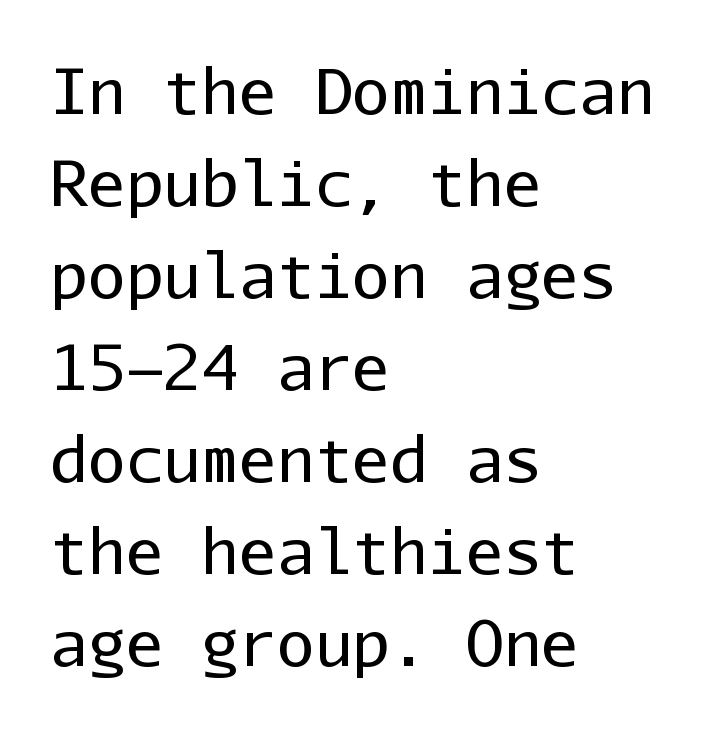
{"serif": "no", "italic": "no", "bold": "no", "weight": "regular", "width": "normal", "stroke_contrast": "low", "x_height": "medium", "monospaced": "yes", "underline": "no", "align": "left", "line_spacing": "normal", "line_spacing_ratio": 1.46, "letter_spacing": "normal", "letter_spacing_em": 0.0, "glyph_px": 63}
